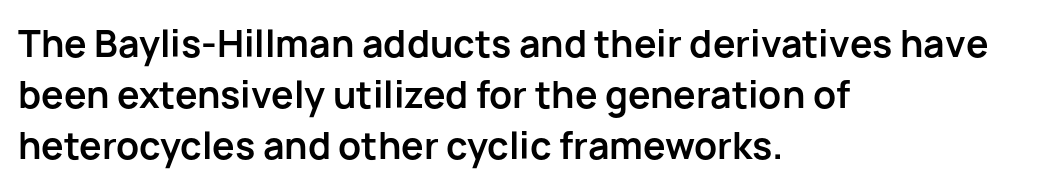
The image shows 36 px bold sans-serif type, upright; set left-aligned, normal line spacing (1.42x), normal letter spacing, not underlined; low stroke contrast and a medium x-height.
